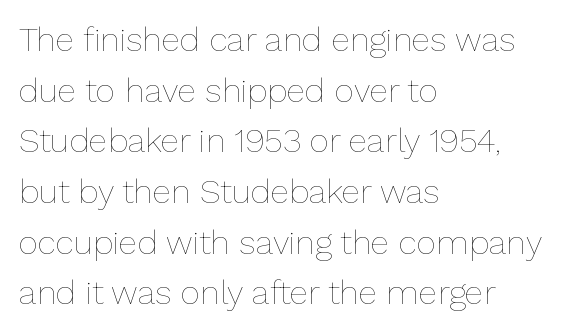
The image shows 34 px thin type, upright; set left-aligned, normal line spacing (1.49x), normal letter spacing, not underlined; low stroke contrast and a medium x-height.
